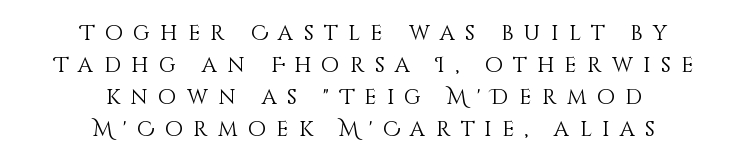
This rendering widens character spacing well past its baseline value. Notice how descenders clear the ascenders below comfortably — that's standard leading. Layout note: lines centered. Style check: upright.
